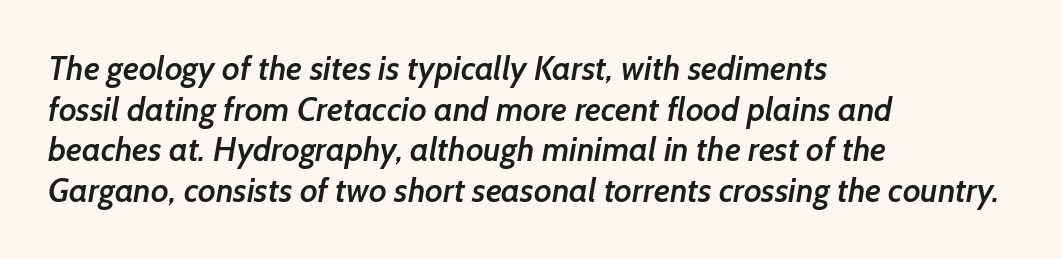
Short note: letters normally spaced. These lines stack with their left ends in a neat column. This sample has the flowing, uneven cadence of proportional lettering. Unlike a traditional serif, this face leaves its strokes unadorned.
